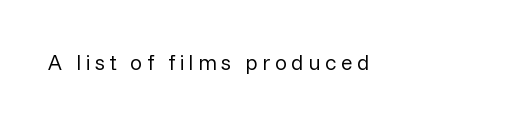
Q: Is the text bold? A: No.
Q: Is the text italic (slanted)? A: No, it is upright.
Q: Is the text underlined? A: No.
Q: How is the paragraph aligned? A: Left-aligned.
